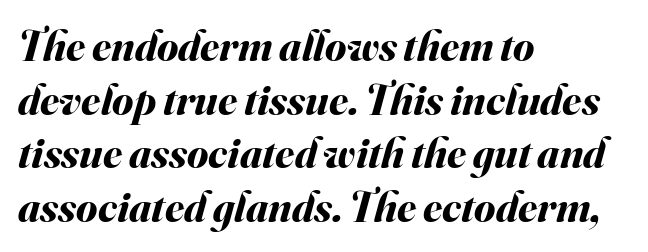
{"italic": "yes", "lean": "right", "slant_degrees": 16, "bold": "yes", "weight": "bold", "width": "normal", "stroke_contrast": "medium", "x_height": "small", "monospaced": "no", "underline": "no", "align": "left", "line_spacing": "normal", "line_spacing_ratio": 1.25, "letter_spacing": "normal", "letter_spacing_em": 0.0, "glyph_px": 43}
